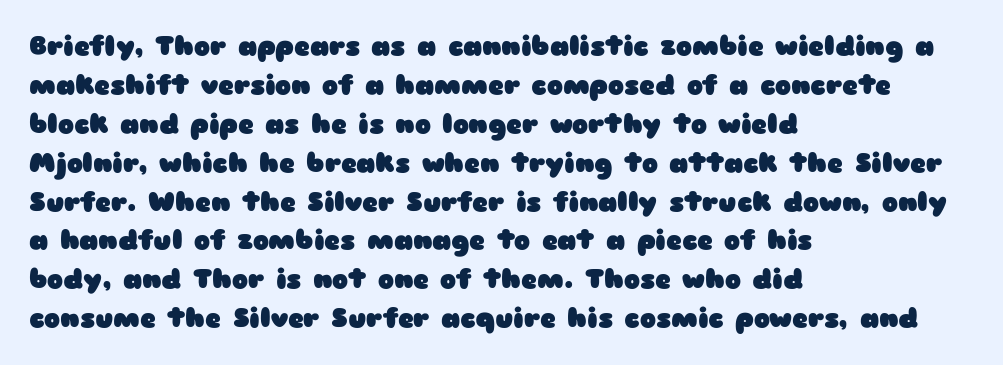
Q: Is the text bold? A: Yes.
Q: Is the text italic (slanted)? A: No, it is upright.
Q: Is the text underlined? A: No.
Q: How is the paragraph aligned? A: Left-aligned.
Q: Is the spacing between letters normal or unusually wide? A: Normal.
Q: Is the spacing between lines tight, normal or loose? A: Normal.
